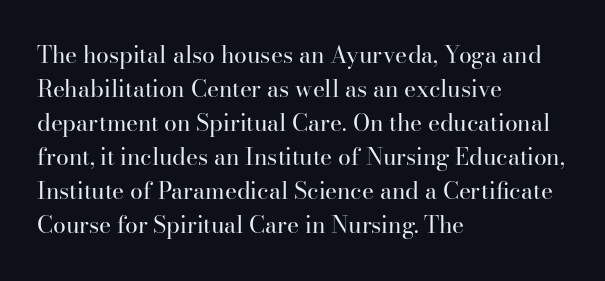
The type sits square on the baseline with zero lean. Stem width sits at or under what a default text font uses. Horizontally, the lines are justified to the leading edge only. This sample keeps an unexceptional amount of space between lines. The space beneath each line is pristine and unruled. There is no visible air inserted between adjacent glyphs.
